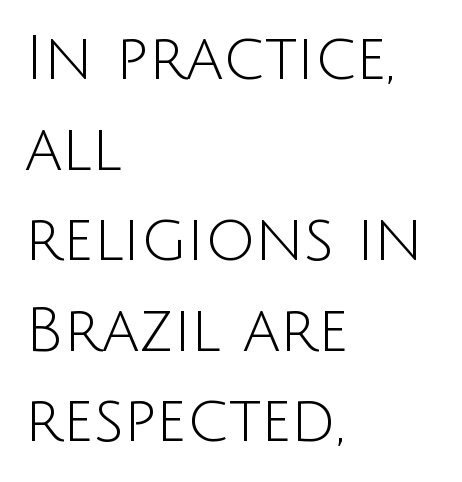
You could call the tracking neutral — neither tight nor loose. This sample uses an upright cut, with every glyph sitting square on the baseline. Reading down the column, the eye jumps a familiar distance to each next line. The strip under each line holds only bare page.
